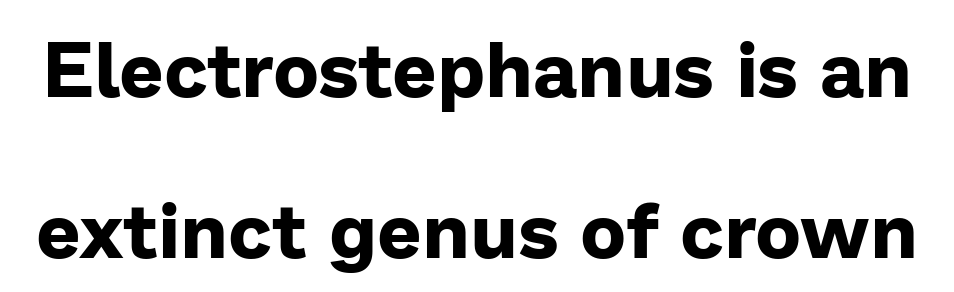
The image shows 78 px bold sans-serif type, upright; set loose line spacing (2.06x), normal letter spacing, not underlined; low stroke contrast and a medium x-height.
